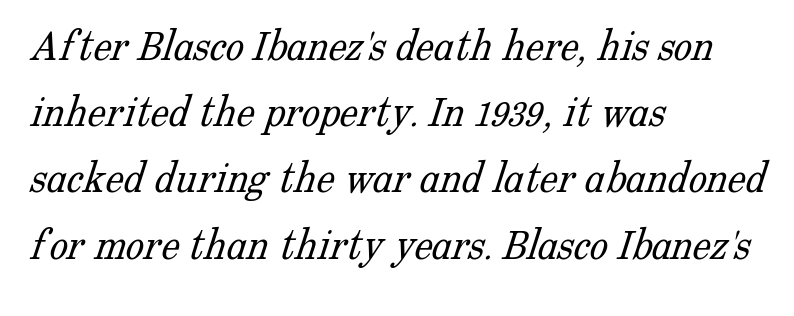
{"serif": "yes", "bold": "no", "weight": "light", "width": "normal", "stroke_contrast": "low", "x_height": "medium", "monospaced": "no", "underline": "no", "align": "left", "line_spacing": "normal", "line_spacing_ratio": 1.44, "letter_spacing": "normal", "letter_spacing_em": 0.0, "glyph_px": 46}
